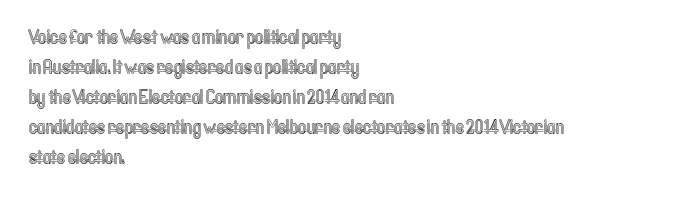
{"italic": "no", "underline": "no", "align": "left", "line_spacing": "normal", "line_spacing_ratio": 1.5, "letter_spacing": "normal", "letter_spacing_em": 0.0, "glyph_px": 20}
